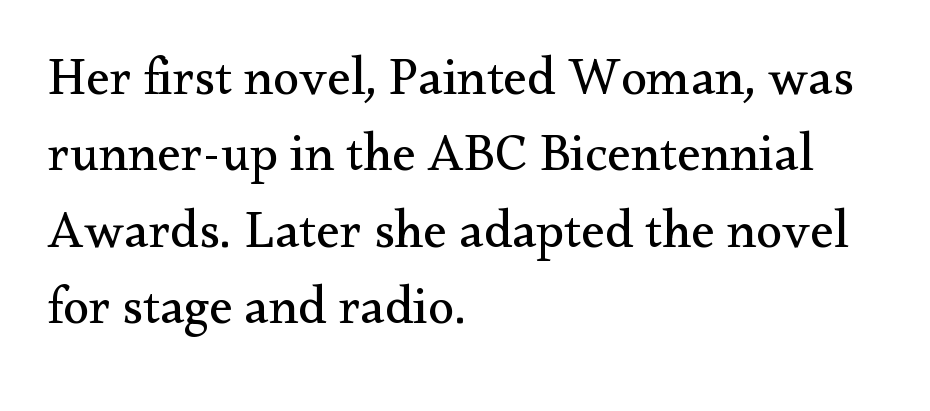
{"serif": "yes", "italic": "no", "bold": "no", "weight": "regular", "width": "normal", "stroke_contrast": "medium", "x_height": "small", "monospaced": "no", "underline": "no", "align": "left", "line_spacing": "normal", "line_spacing_ratio": 1.44, "letter_spacing": "normal", "letter_spacing_em": 0.0, "glyph_px": 53}
